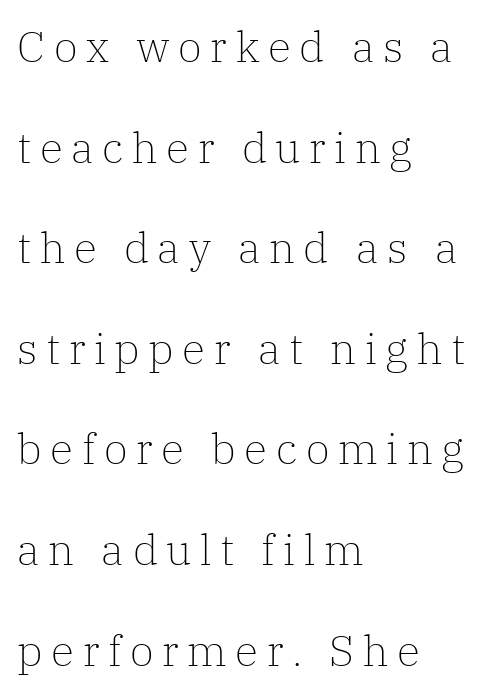
The image shows 43 px light serif type, upright; set left-aligned, loose line spacing (2.34x), unusually wide letter spacing (+0.2 em), not underlined; low stroke contrast and a medium x-height.
